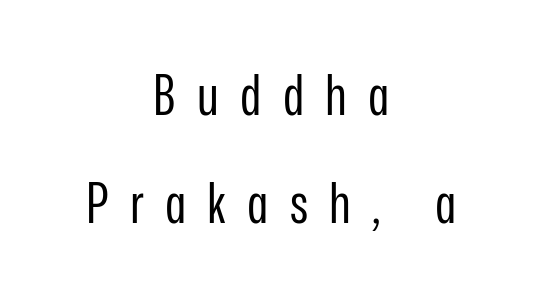
The foot of each line stays bare and open. Stroke thickness stays within the range of a standard reading face or lighter. Caption: multi-line text, centered on the measure. The typography opts for an upright posture over an oblique one.
